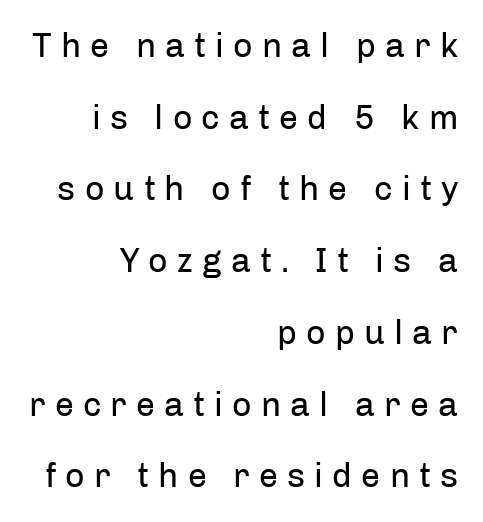
Q: Is the text bold? A: No.
Q: Is the text italic (slanted)? A: No, it is upright.
Q: Is the typeface a serif or a sans-serif typeface? A: Sans-serif.
Q: Is the text underlined? A: No.
Q: How is the paragraph aligned? A: Right-aligned.
Q: Is the spacing between letters normal or unusually wide? A: Unusually wide.
Q: Is the spacing between lines tight, normal or loose? A: Loose.
Q: Width (condensed, normal, or wide)? A: Normal.
Q: Stroke contrast? A: Low.
Q: x-height? A: Medium.
Q: Monospaced? A: No.
